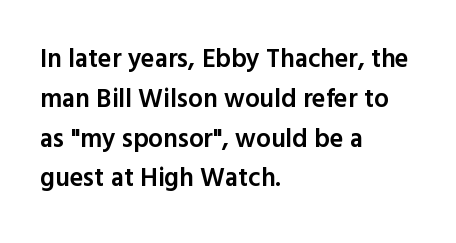
The image shows 26 px text type, upright; set left-aligned, normal line spacing (1.53x), normal letter spacing, not underlined.
